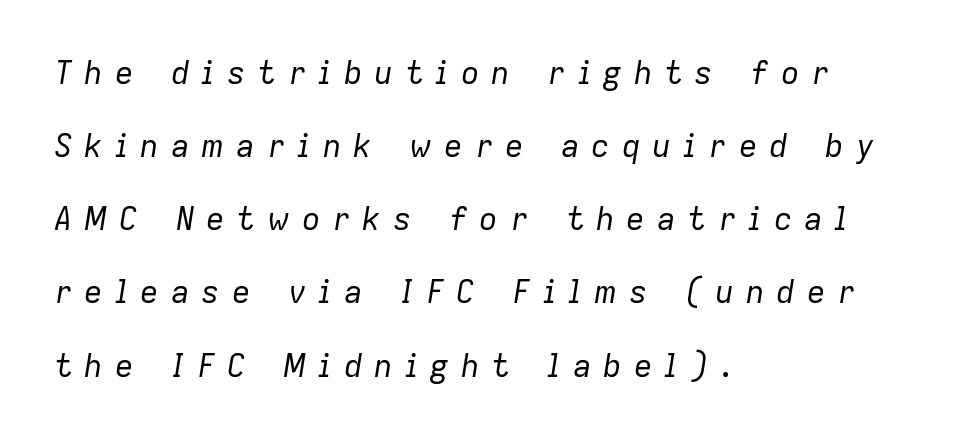
{"italic": "yes", "lean": "right", "slant_degrees": 9, "bold": "no", "weight": "regular", "width": "normal", "stroke_contrast": "low", "x_height": "medium", "monospaced": "no", "underline": "no", "align": "left", "line_spacing": "loose", "line_spacing_ratio": 2.36, "letter_spacing": "wide", "letter_spacing_em": 0.38, "glyph_px": 31}
